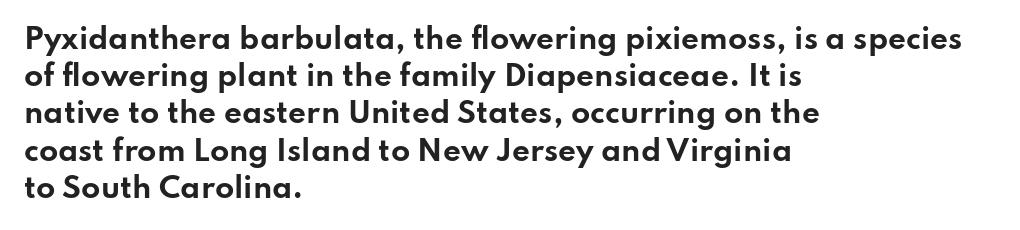
Q: Is the text bold? A: Yes.
Q: Is the text italic (slanted)? A: No, it is upright.
Q: Is the typeface a serif or a sans-serif typeface? A: Sans-serif.
Q: Is the text underlined? A: No.
Q: How is the paragraph aligned? A: Left-aligned.
Q: Is the spacing between letters normal or unusually wide? A: Normal.
Q: Is the spacing between lines tight, normal or loose? A: Normal.
Q: Width (condensed, normal, or wide)? A: Wide.
Q: Stroke contrast? A: Low.
Q: x-height? A: Small.
Q: Monospaced? A: No.
